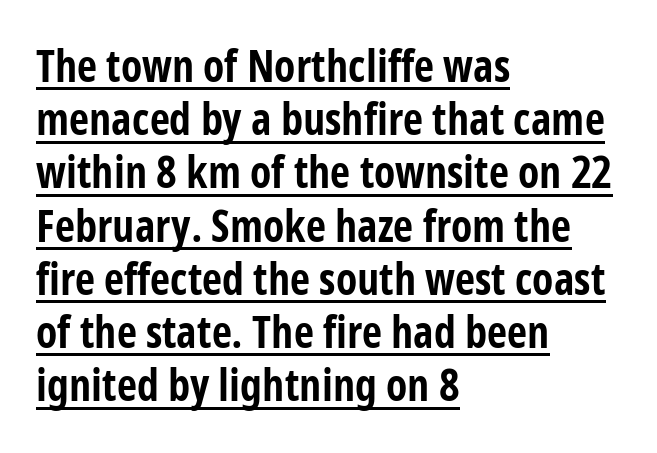
Q: Is the text bold? A: Yes.
Q: Is the text italic (slanted)? A: No, it is upright.
Q: Is the typeface a serif or a sans-serif typeface? A: Sans-serif.
Q: Is the text underlined? A: Yes.
Q: How is the paragraph aligned? A: Left-aligned.
Q: Is the spacing between letters normal or unusually wide? A: Normal.
Q: Width (condensed, normal, or wide)? A: Condensed.
Q: Stroke contrast? A: Low.
Q: x-height? A: Medium.
Q: Monospaced? A: No.
